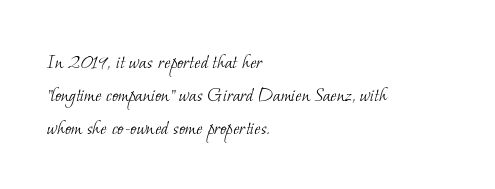
{"bold": "no", "underline": "no", "align": "left", "line_spacing": "normal", "line_spacing_ratio": 1.57, "letter_spacing": "normal", "letter_spacing_em": 0.0, "glyph_px": 21}
